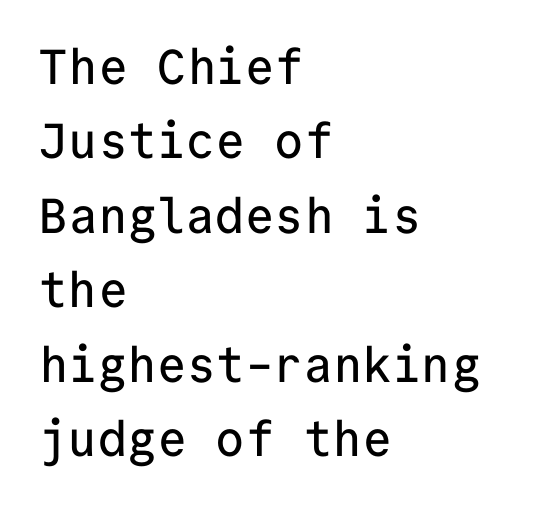
{"serif": "no", "italic": "no", "width": "normal", "stroke_contrast": "low", "x_height": "medium", "monospaced": "yes", "underline": "no", "align": "left", "line_spacing": "normal", "line_spacing_ratio": 1.52, "letter_spacing": "normal", "letter_spacing_em": 0.0, "glyph_px": 49}
